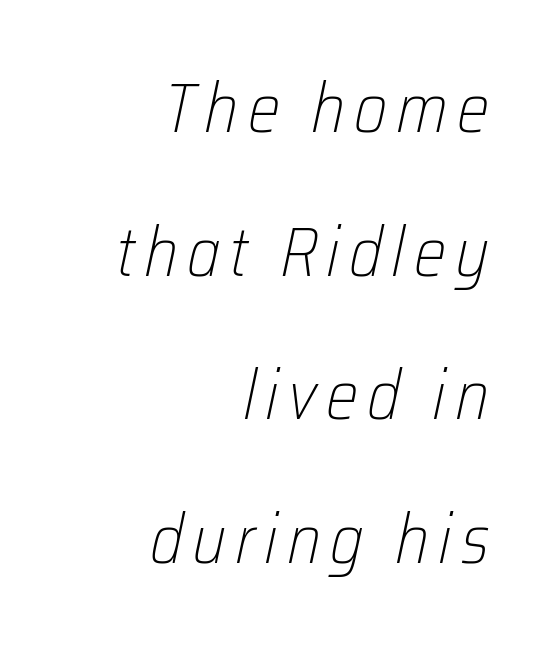
Q: Is the text bold? A: No.
Q: Is the text italic (slanted)? A: Yes, it leans right by about 12 degrees.
Q: Is the text underlined? A: No.
Q: How is the paragraph aligned? A: Right-aligned.
Q: Is the spacing between lines tight, normal or loose? A: Loose.
Q: Width (condensed, normal, or wide)? A: Condensed.
Q: Stroke contrast? A: Low.
Q: x-height? A: Medium.
Q: Monospaced? A: No.
